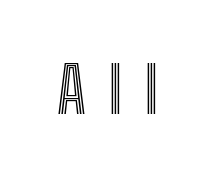
{"italic": "no", "width": "condensed", "x_height": "medium", "monospaced": "no", "underline": "no", "letter_spacing": "wide", "letter_spacing_em": 0.35, "glyph_px": 64}
